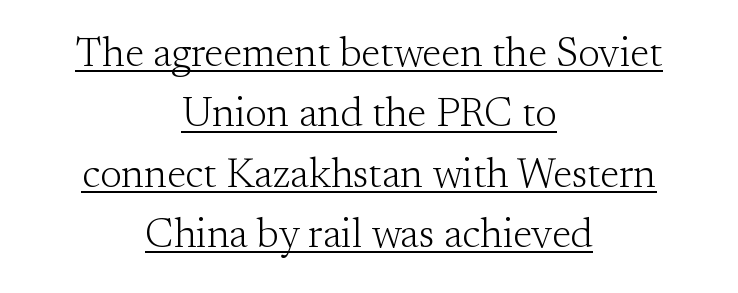
The image shows 41 px light serif type, upright; set centered, normal line spacing (1.47x), normal letter spacing, underlined; medium stroke contrast and a small x-height.
